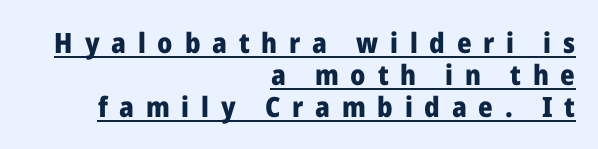
Q: Is the text bold? A: Yes.
Q: Is the text italic (slanted)? A: No, it is upright.
Q: Is the typeface a serif or a sans-serif typeface? A: Sans-serif.
Q: Is the text underlined? A: Yes.
Q: How is the paragraph aligned? A: Right-aligned.
Q: Is the spacing between letters normal or unusually wide? A: Unusually wide.
Q: Is the spacing between lines tight, normal or loose? A: Tight.
Q: Width (condensed, normal, or wide)? A: Normal.
Q: Stroke contrast? A: Low.
Q: x-height? A: Medium.
Q: Monospaced? A: No.
